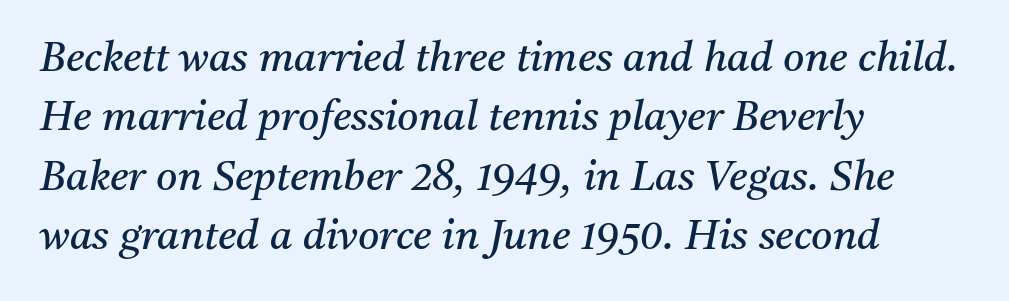
{"serif": "yes", "italic": "yes", "lean": "right", "slant_degrees": 11, "bold": "no", "weight": "regular", "width": "normal", "stroke_contrast": "medium", "x_height": "medium", "monospaced": "no", "underline": "no", "align": "left", "line_spacing": "normal", "line_spacing_ratio": 1.45, "letter_spacing": "normal", "letter_spacing_em": 0.0, "glyph_px": 41}
